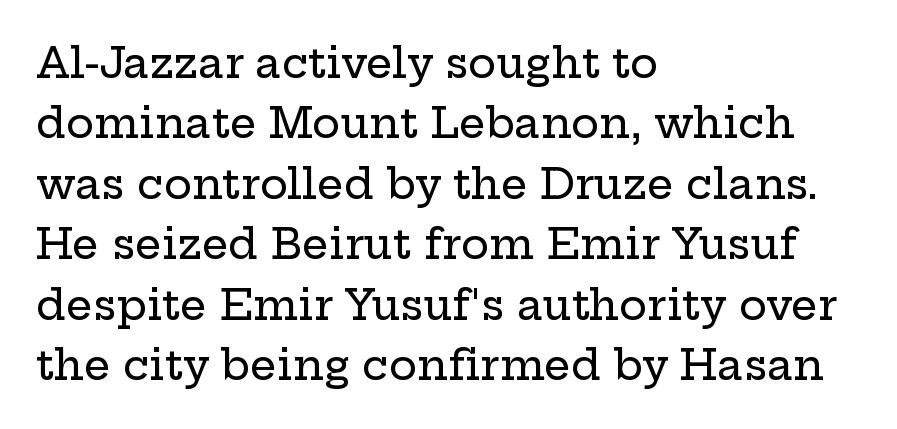
{"serif": "yes", "italic": "no", "width": "wide", "stroke_contrast": "low", "x_height": "medium", "monospaced": "no", "underline": "no", "align": "left", "line_spacing": "normal", "line_spacing_ratio": 1.44, "letter_spacing": "normal", "letter_spacing_em": 0.0, "glyph_px": 42}
